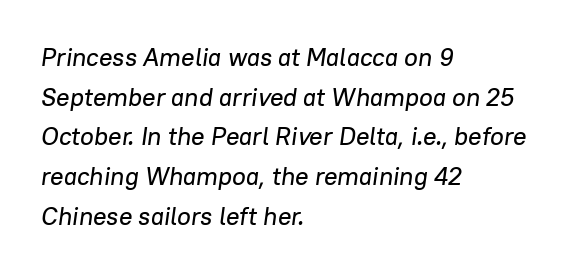
{"italic": "yes", "lean": "right", "slant_degrees": 8, "underline": "no", "align": "left", "line_spacing": "normal", "line_spacing_ratio": 1.59, "letter_spacing": "normal", "letter_spacing_em": 0.0, "glyph_px": 25}
